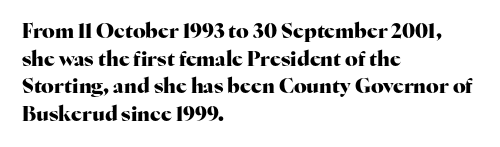
Is the letter spacing exaggerated? No — it looks like the ordinary default. Does the weight exceed regular? Yes, all the way to bold. Layout note: lines flush left. Notice how the stems are strictly vertical — no italics here.
